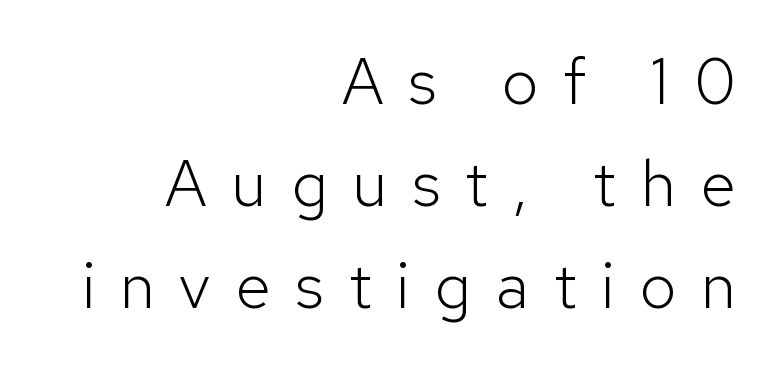
{"serif": "no", "italic": "no", "bold": "no", "weight": "light", "width": "normal", "stroke_contrast": "low", "x_height": "medium", "monospaced": "no", "underline": "no", "align": "right", "line_spacing": "normal", "line_spacing_ratio": 1.57, "letter_spacing": "wide", "letter_spacing_em": 0.38, "glyph_px": 65}
